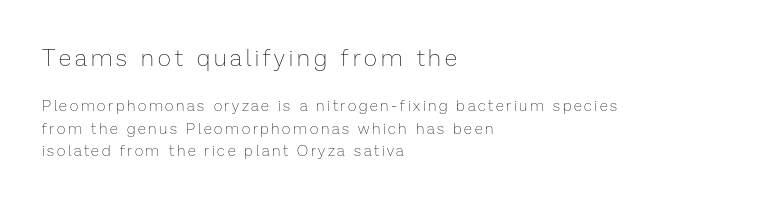
{"italic": "no", "bold": "no", "underline": "no", "align": "left", "line_spacing": "normal", "line_spacing_ratio": 1.51, "larger_block": "first", "size_ratio": 1.53, "glyph_px": 23}
